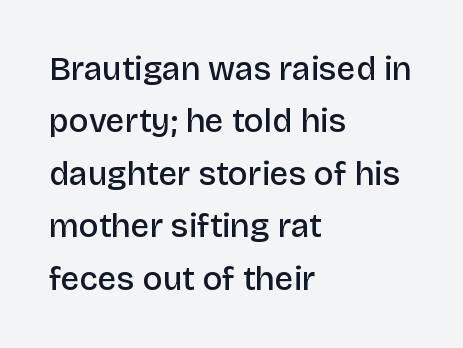
The image shows 33 px semibold sans-serif type, upright; set left-aligned, normal line spacing (1.59x), normal letter spacing, not underlined; low stroke contrast and a large x-height.
